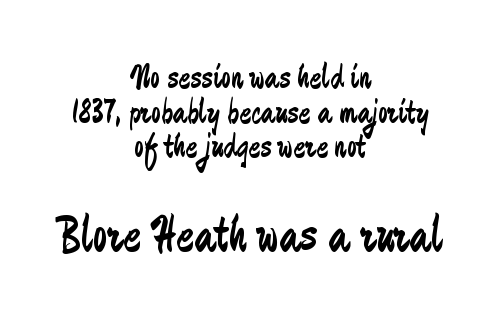
The passage shown is typed in a proportional face where columns would drift. Here the glyphs are tracked normally, forming tight word shapes. Interline gaps are noticeably narrow in this sample. Check the space under the baseline: it is left empty. Weight: not bold — regular or lighter.
